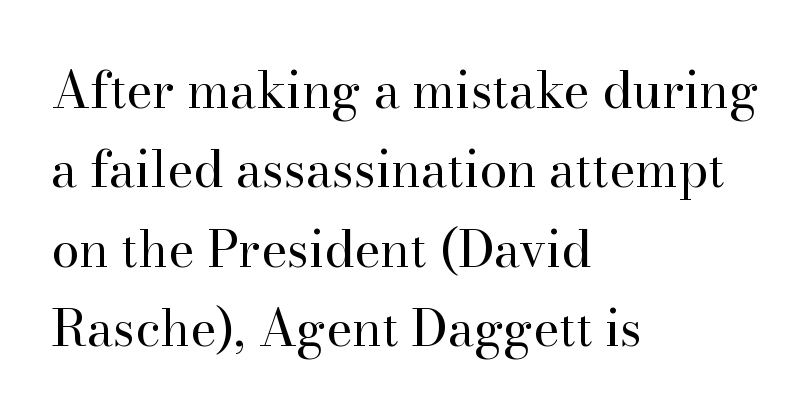
The image shows 50 px regular-weight serif type, upright; set left-aligned, normal line spacing (1.59x), normal letter spacing, not underlined; high stroke contrast and a small x-height.
